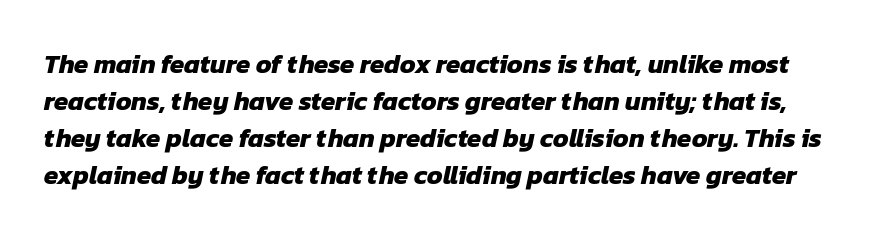
The image shows 26 px bold type; set normal line spacing (1.42x), normal letter spacing, not underlined.
